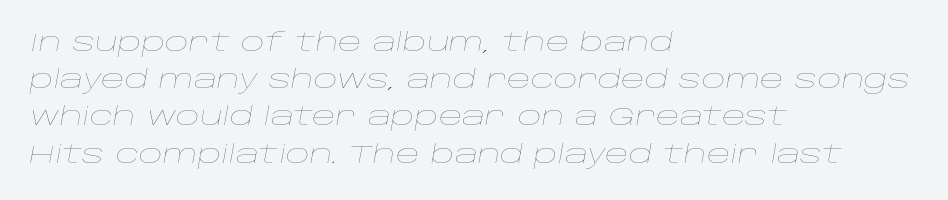
Q: Is the text bold? A: No.
Q: Is the text italic (slanted)? A: Yes, it leans right by about 10 degrees.
Q: Is the text underlined? A: No.
Q: How is the paragraph aligned? A: Left-aligned.
Q: Is the spacing between letters normal or unusually wide? A: Normal.
Q: Is the spacing between lines tight, normal or loose? A: Normal.
